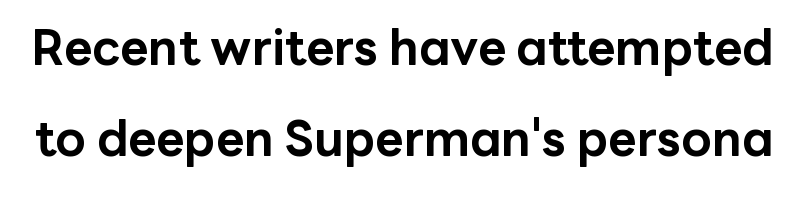
The letters stand upright; this is a roman face. Bare-footed words on every line. Classification — sans serif. The strokes are fattened all the way to bold. These lines are rendered in a variable-pitch font.
